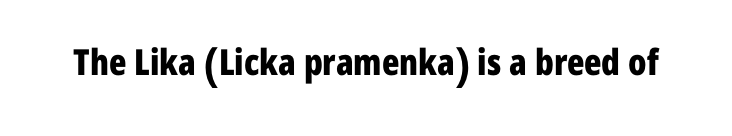
{"serif": "no", "italic": "no", "bold": "yes", "weight": "bold", "width": "condensed", "stroke_contrast": "low", "x_height": "medium", "monospaced": "no", "underline": "no", "letter_spacing": "normal", "letter_spacing_em": 0.0, "glyph_px": 36}
